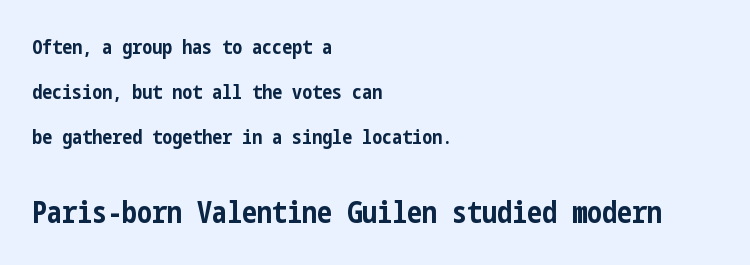
Q: Is the text bold? A: Yes.
Q: Is the text italic (slanted)? A: No, it is upright.
Q: Is the typeface a serif or a sans-serif typeface? A: Sans-serif.
Q: Is the text underlined? A: No.
Q: How is the paragraph aligned? A: Left-aligned.
Q: Is the spacing between letters normal or unusually wide? A: Normal.
Q: Is the spacing between lines tight, normal or loose? A: Loose.
Q: Which block of text is set in a larger size, the first (top) or the second (bottom)? A: The second (bottom) one.
Q: Width (condensed, normal, or wide)? A: Condensed.
Q: Stroke contrast? A: Low.
Q: x-height? A: Medium.
